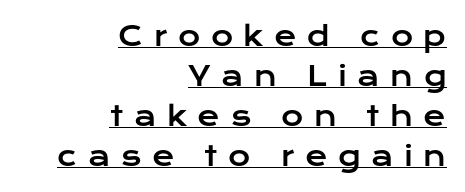
{"italic": "no", "underline": "yes", "align": "right", "line_spacing": "normal", "line_spacing_ratio": 1.48, "letter_spacing": "wide", "letter_spacing_em": 0.39, "glyph_px": 27}
